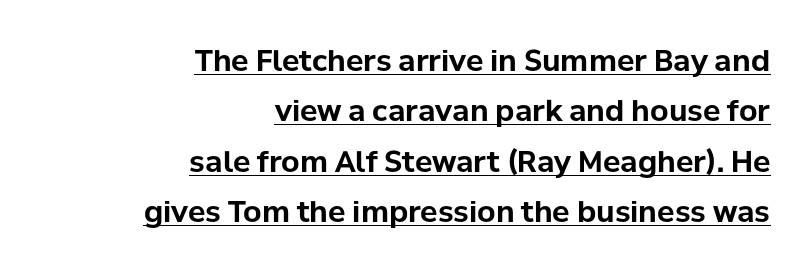
{"serif": "no", "italic": "no", "bold": "yes", "weight": "bold", "width": "normal", "stroke_contrast": "low", "x_height": "medium", "monospaced": "no", "underline": "yes", "align": "right", "line_spacing_ratio": 1.74, "letter_spacing": "normal", "letter_spacing_em": 0.0, "glyph_px": 29}
